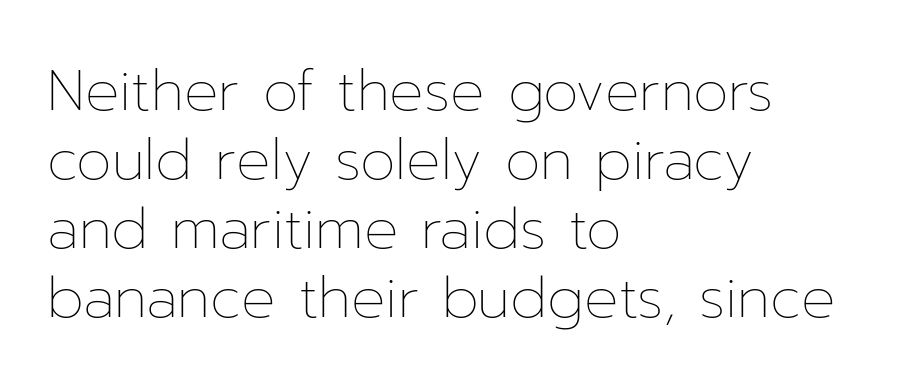
Q: Is the text bold? A: No.
Q: Is the text italic (slanted)? A: No, it is upright.
Q: Is the text underlined? A: No.
Q: How is the paragraph aligned? A: Left-aligned.
Q: Is the spacing between letters normal or unusually wide? A: Normal.
Q: Width (condensed, normal, or wide)? A: Normal.
Q: Stroke contrast? A: Low.
Q: x-height? A: Medium.
Q: Monospaced? A: No.
